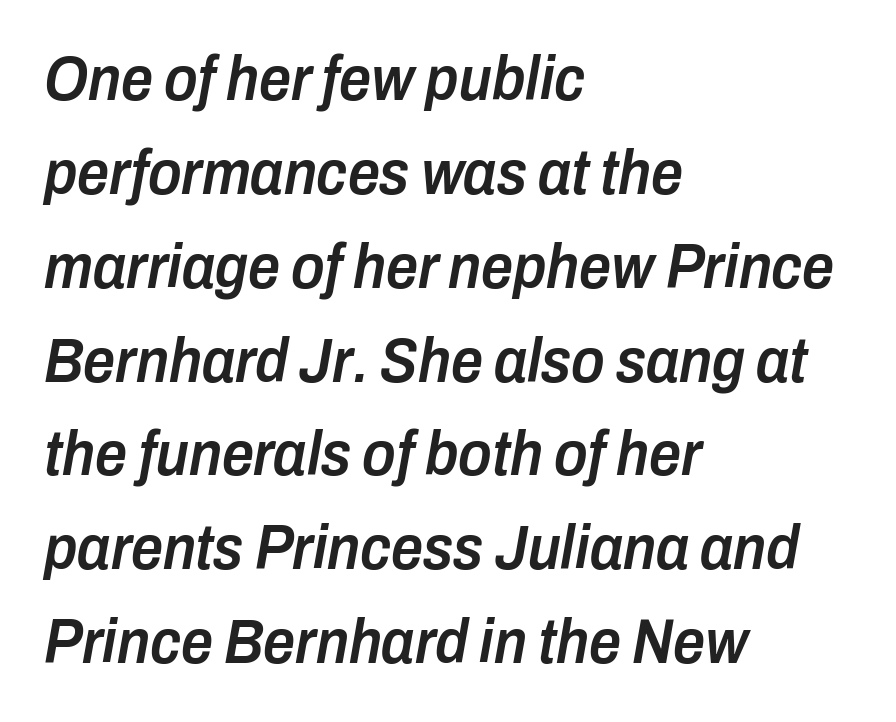
{"italic": "yes", "lean": "right", "slant_degrees": 10, "bold": "semi", "weight": "semibold", "width": "condensed", "stroke_contrast": "low", "x_height": "medium", "monospaced": "no", "underline": "no", "align": "left", "line_spacing": "normal", "line_spacing_ratio": 1.49, "letter_spacing": "normal", "letter_spacing_em": 0.0, "glyph_px": 63}
